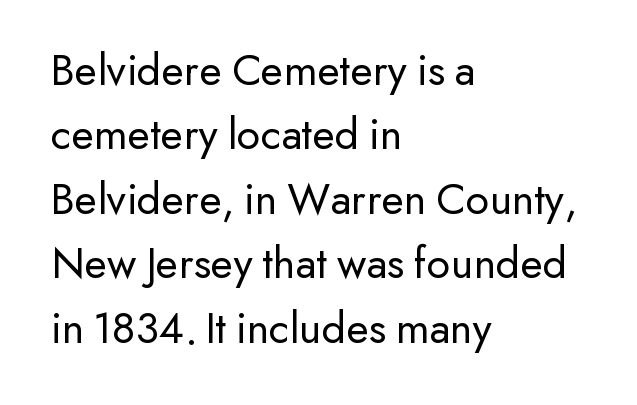
Stroke terminals: plain, sans-serif. This sample is left-justified, so line endings fall wherever the words run out. The passage shown is not underscored anywhere. The font is comparable to plain body text, perhaps lighter. Notice how the stems are strictly vertical — no italics here.
